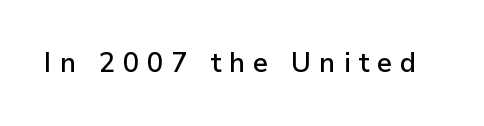
The image shows 27 px text type, upright; set unusually wide letter spacing (+0.29 em), not underlined.
